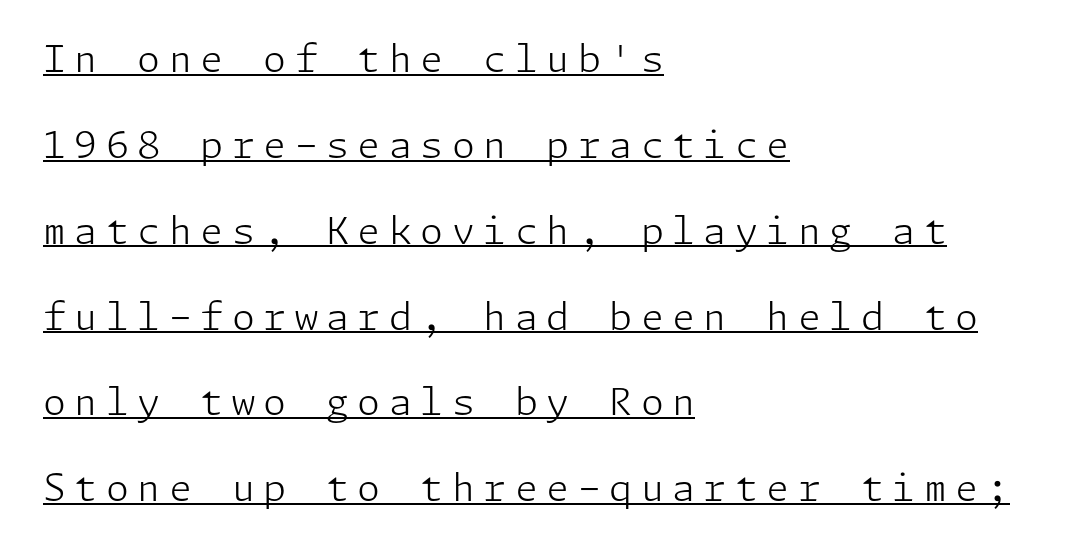
The face used here is a sans, in the tradition of grotesques and geometrics. The typesetting does not lean heavy: it is not bold. Tall strokes in this sample are plumb rather than angled. Notice how the passage keeps a crisp vertical edge on the left only. This rendering widens character spacing well past its baseline value. Underlined type.
